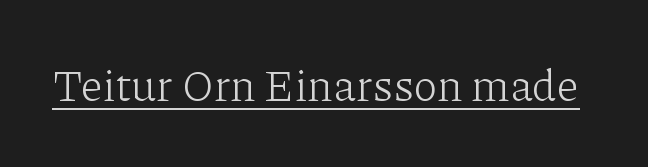
{"serif": "yes", "italic": "no", "bold": "no", "weight": "light", "width": "normal", "stroke_contrast": "low", "x_height": "medium", "monospaced": "no", "underline": "yes", "letter_spacing": "normal", "letter_spacing_em": 0.0, "glyph_px": 44}
